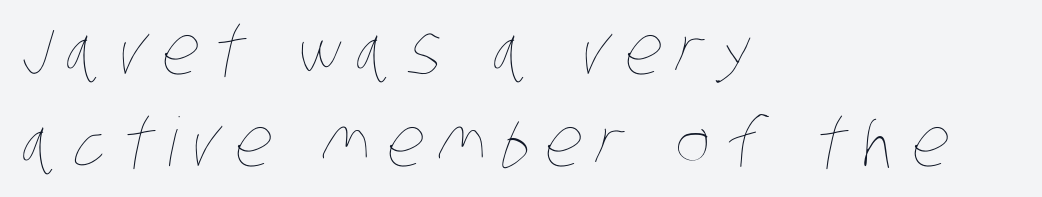
Q: Is the text bold? A: No.
Q: Is the text underlined? A: No.
Q: How is the paragraph aligned? A: Left-aligned.
Q: Is the spacing between letters normal or unusually wide? A: Unusually wide.
Q: Is the spacing between lines tight, normal or loose? A: Normal.
Q: Width (condensed, normal, or wide)? A: Condensed.
Q: Stroke contrast? A: Low.
Q: x-height? A: Large.
Q: Monospaced? A: No.
